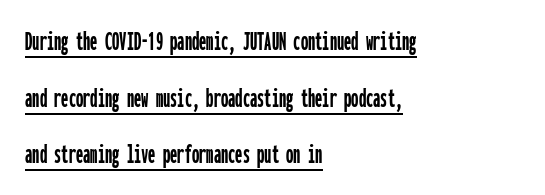
{"serif": "no", "italic": "no", "width": "condensed", "stroke_contrast": "low", "x_height": "medium", "monospaced": "yes", "underline": "yes", "align": "left", "line_spacing": "loose", "line_spacing_ratio": 1.95, "letter_spacing": "normal", "letter_spacing_em": 0.0, "glyph_px": 29}
